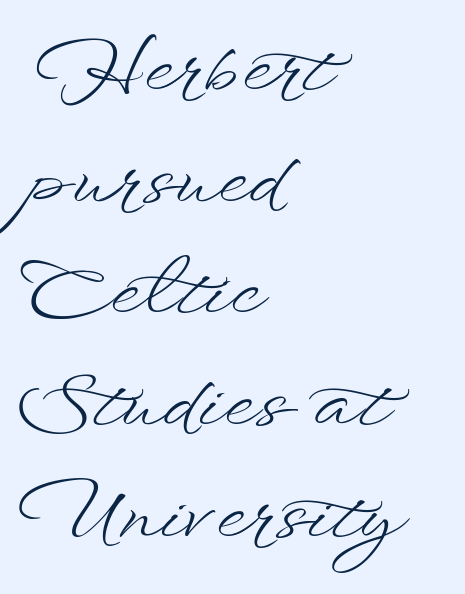
You could call the tracking neutral — neither tight nor loose. No heavy texture on the line: the type isn't bold. Underline: absent.
